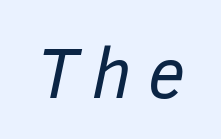
{"italic": "yes", "lean": "right", "slant_degrees": 12, "bold": "no", "weight": "regular", "width": "normal", "stroke_contrast": "low", "x_height": "medium", "monospaced": "no", "underline": "no", "letter_spacing": "wide", "letter_spacing_em": 0.22, "glyph_px": 71}
